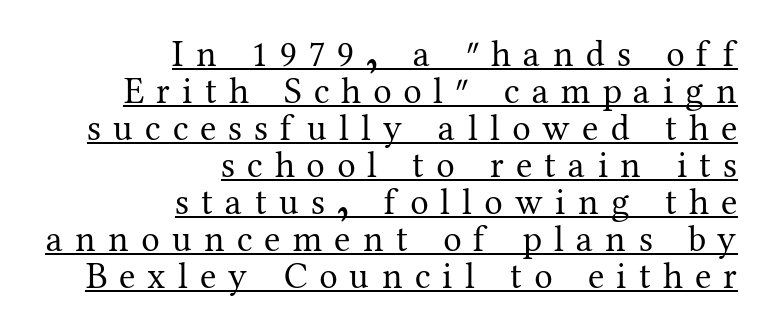
The letters advance in unequal steps, a hallmark of proportional type. A flush-right, rag-left setting is used for this passage. Check the space under the baseline: a stroke is drawn there. When letters stand straight like this, we call the style roman or upright.
